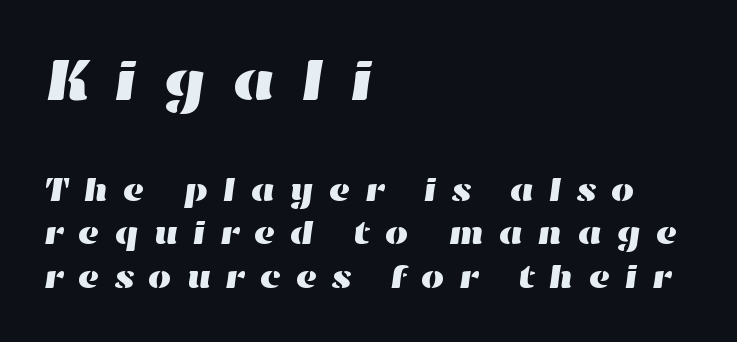
These lines sit exactly where default settings would place them. Tracking here is generous; glyphs stand well apart from one another. Underline: absent. One-word summary of the alignment: left. Note: larger setting up top, smaller setting below. A typesetter would call this proportional, since set widths differ per character.
